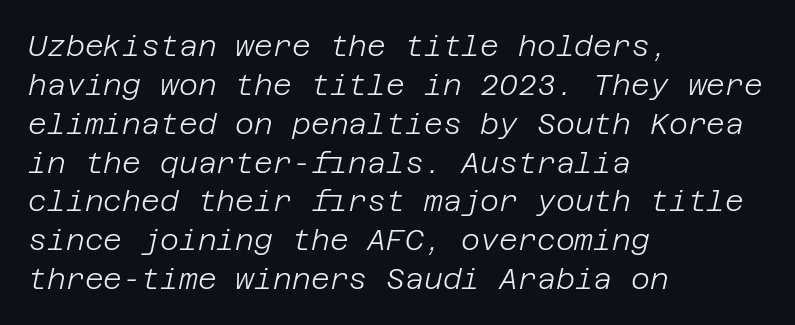
Q: Is the text bold? A: No.
Q: Is the text italic (slanted)? A: Yes, it leans right by about 12 degrees.
Q: Is the text underlined? A: No.
Q: How is the paragraph aligned? A: Left-aligned.
Q: Is the spacing between letters normal or unusually wide? A: Normal.
Q: Is the spacing between lines tight, normal or loose? A: Normal.
Q: Width (condensed, normal, or wide)? A: Normal.
Q: Stroke contrast? A: Low.
Q: x-height? A: Large.
